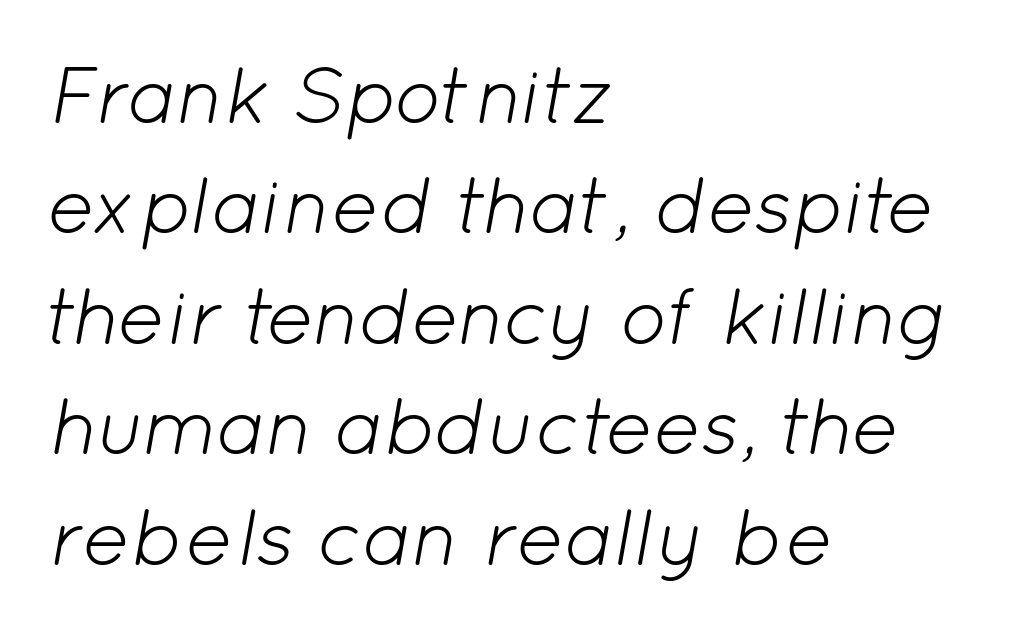
{"italic": "yes", "lean": "right", "slant_degrees": 12, "bold": "no", "weight": "light", "width": "normal", "stroke_contrast": "low", "x_height": "medium", "monospaced": "no", "underline": "no", "align": "left", "line_spacing": "normal", "line_spacing_ratio": 1.38, "letter_spacing": "normal", "letter_spacing_em": 0.0, "glyph_px": 80}
